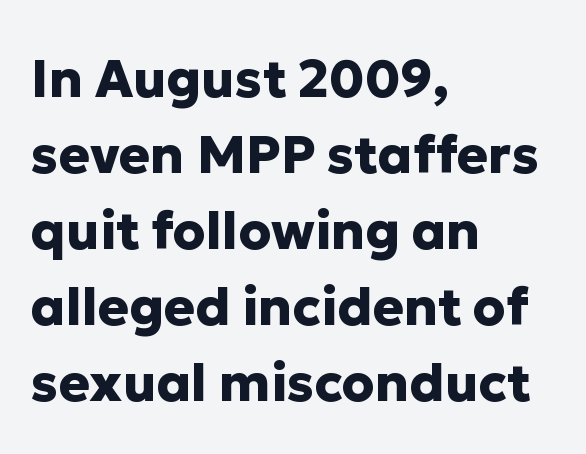
Typesetter's note: full bold, strokes at maximum text heaviness. Which margin do the lines hug? The left one — the right edge is uneven. What stands out about the letter spacing? Nothing — it is the standard amount. The letters carry no serifs — their stems end cleanly without finishing strokes. Proportional: the letters do not fall into vertical columns.
